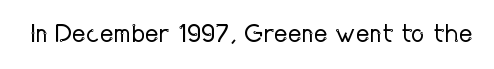
A roman cut, with each character standing at attention. Decoration check: the copy has no underline. The gaps between neighbouring characters are ordinary and unremarkable. Bold? No — there's no thickening of the strokes.
